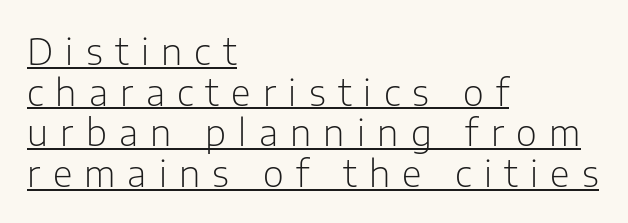
Q: Is the text bold? A: No.
Q: Is the text italic (slanted)? A: No, it is upright.
Q: Is the typeface a serif or a sans-serif typeface? A: Sans-serif.
Q: Is the text underlined? A: Yes.
Q: How is the paragraph aligned? A: Left-aligned.
Q: Is the spacing between letters normal or unusually wide? A: Unusually wide.
Q: Is the spacing between lines tight, normal or loose? A: Tight.
Q: Width (condensed, normal, or wide)? A: Normal.
Q: Stroke contrast? A: Low.
Q: x-height? A: Medium.
Q: Monospaced? A: No.
